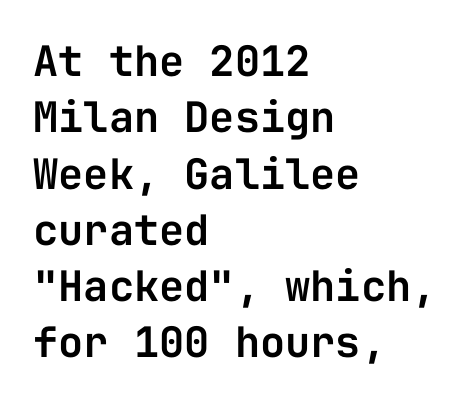
The image shows 42 px sans-serif type, upright, monospaced; set left-aligned, normal line spacing (1.34x), normal letter spacing, not underlined; low stroke contrast and a medium x-height.
